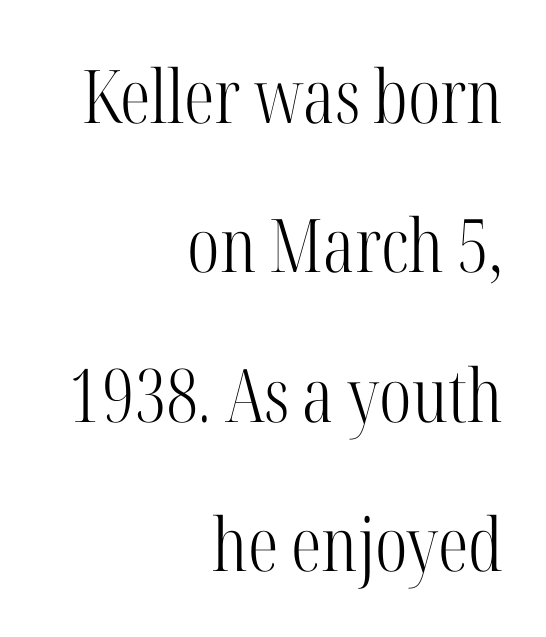
The image shows 74 px light, condensed serif type, upright; set right-aligned, loose line spacing (2.02x), normal letter spacing, not underlined; high stroke contrast and a medium x-height.
